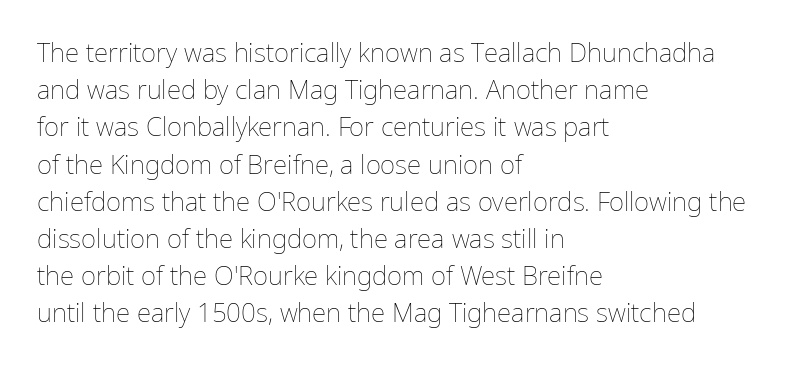
The rendering anchors every line to the left-hand side. A clean baseline with only descenders dipping below it. No chunkiness to these letters — they're not bold. Leading matches the norm, producing a regular column. Ascenders rise straight up at ninety degrees. Nobody touched the tracking dial on this one.
